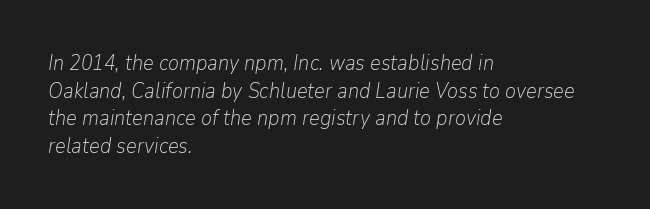
These lines are set flush left with a ragged right edge. The vertical gap from one line to the next is medium. You could call the tracking neutral — neither tight nor loose. Beneath every word, the page is bare.
